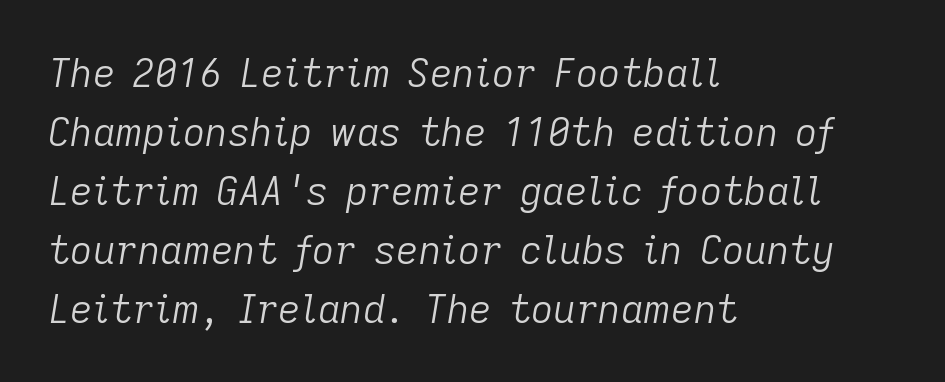
The image shows 39 px light type, italic (leaning right); set left-aligned, normal line spacing (1.51x), normal letter spacing, not underlined; low stroke contrast and a medium x-height.
